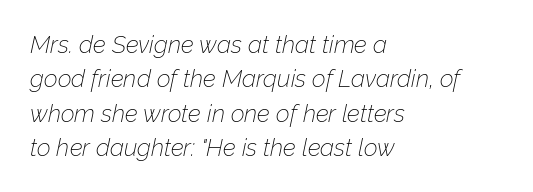
{"italic": "yes", "lean": "right", "slant_degrees": 12, "bold": "no", "underline": "no", "align": "left", "line_spacing": "normal", "line_spacing_ratio": 1.43, "letter_spacing": "normal", "letter_spacing_em": 0.0, "glyph_px": 24}
